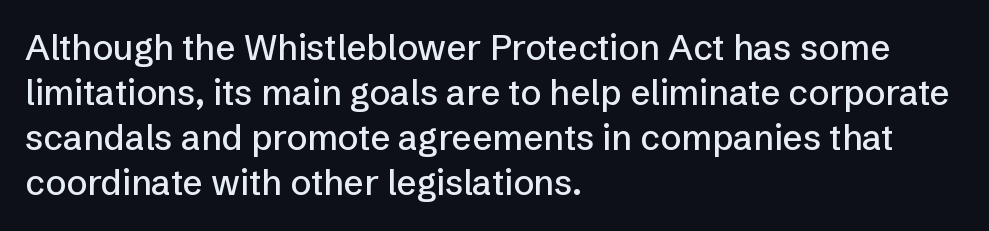
The image shows 35 px sans-serif type, upright; set left-aligned, normal line spacing (1.29x), normal letter spacing, not underlined; low stroke contrast and a medium x-height.
